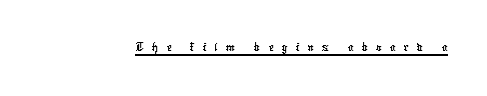
Caption: expanded tracking, letters set apart. The passage shown is typed in a proportional face where columns would drift. Decoration check: the copy is underlined. Classification — sans serif.
